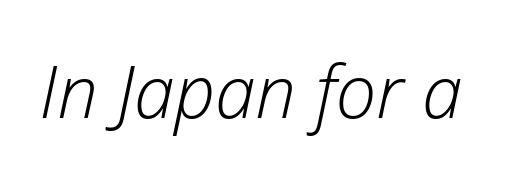
This is oblique type, the kind used for emphasis or titles. Ink coverage per letter is moderate at most. Glyph-to-glyph distance matches everyday printed text. This sample has the flowing, uneven cadence of proportional lettering.
